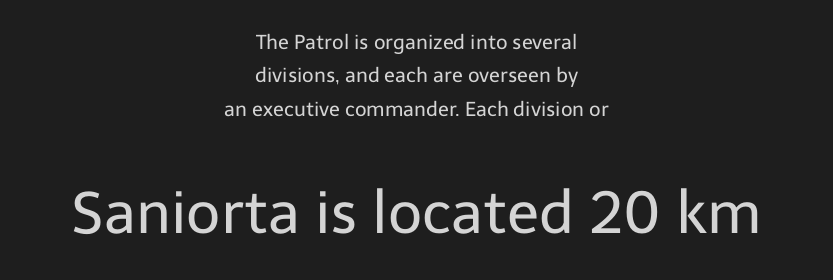
Bare-footed words on every line. Spacing verdict: proportional, widths tailored to each character. Between one letter and the next there's only the usual sliver of space. Between these two stacked blocks, the lower one wins on size. Posture: straight, roman, zero tilt. If you measured baseline to baseline, you'd find a middling distance.
